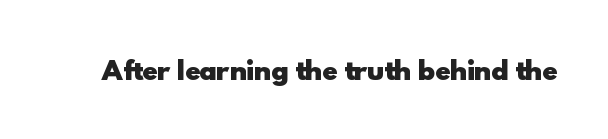
Underlining? Definitely not there. Strong, thick strokes mark this as bold type. This sample uses an upright cut, with every glyph sitting square on the baseline. A typesetter would call this zero additional tracking.
